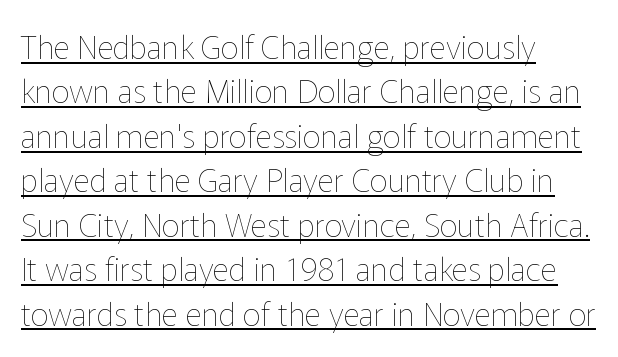
The image shows 32 px thin type, upright; set left-aligned, normal line spacing (1.39x), normal letter spacing, underlined; low stroke contrast and a medium x-height.
